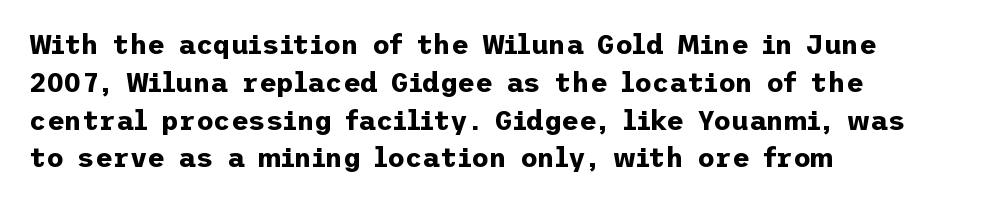
The image shows 27 px bold type, upright; set left-aligned, normal line spacing (1.4x), normal letter spacing, not underlined.
